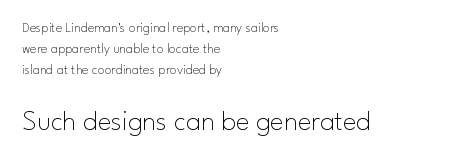
Is the letter spacing exaggerated? No — it looks like the ordinary default. Style check: upright. Leading matches the norm, producing a regular column. The more generous point size was reserved for the lower chunk.
